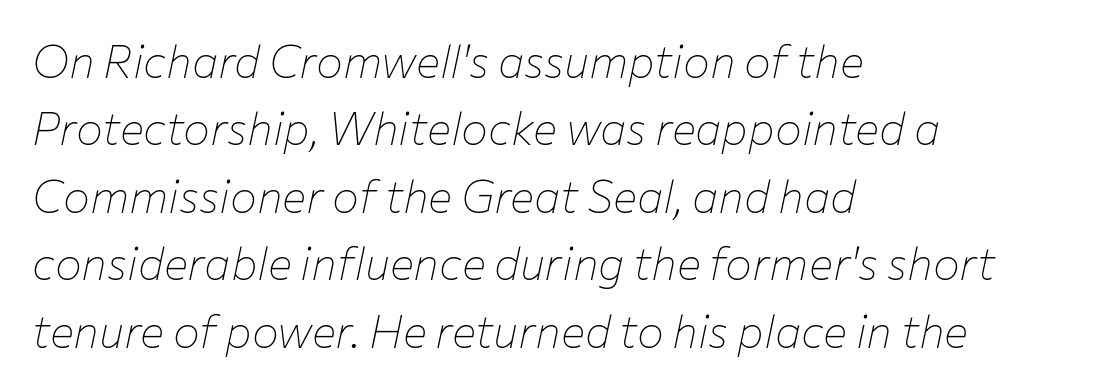
{"italic": "yes", "lean": "right", "slant_degrees": 12, "bold": "no", "weight": "thin", "width": "normal", "stroke_contrast": "low", "x_height": "medium", "monospaced": "no", "underline": "no", "align": "left", "line_spacing": "normal", "line_spacing_ratio": 1.5, "letter_spacing": "normal", "letter_spacing_em": 0.0, "glyph_px": 45}
